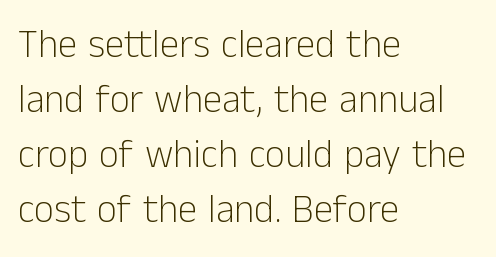
No extra ink here — the face is not bold. Visually the block forms a straight wall on the left and a jagged coastline on the right. The block of text has a typical density, with ordinary space between rows. The face used here is proportionally spaced, like ordinary book or web type.
